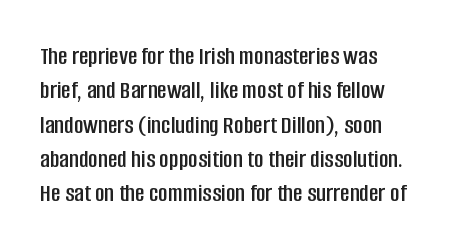
{"italic": "no", "underline": "no", "line_spacing": "normal", "line_spacing_ratio": 1.32, "letter_spacing": "normal", "letter_spacing_em": 0.0, "glyph_px": 26}
